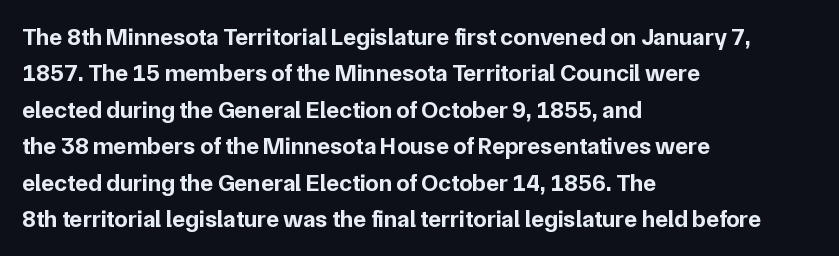
The image shows 24 px bold type, upright; set left-aligned, normal line spacing (1.52x), normal letter spacing, not underlined.
